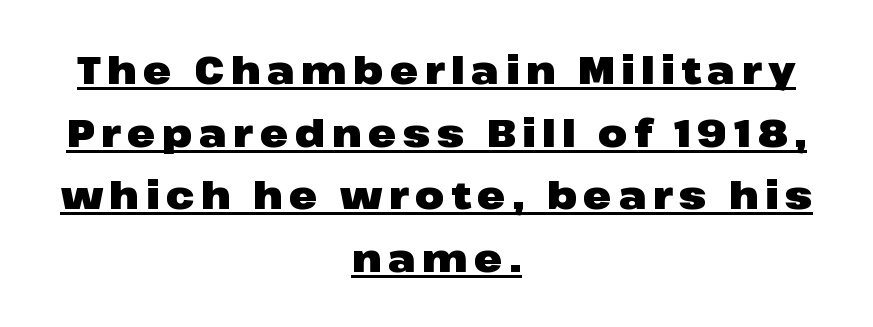
{"serif": "no", "italic": "no", "bold": "yes", "weight": "heavy", "width": "wide", "stroke_contrast": "low", "x_height": "medium", "monospaced": "no", "underline": "yes", "align": "center", "line_spacing": "normal", "line_spacing_ratio": 1.65, "glyph_px": 38}
